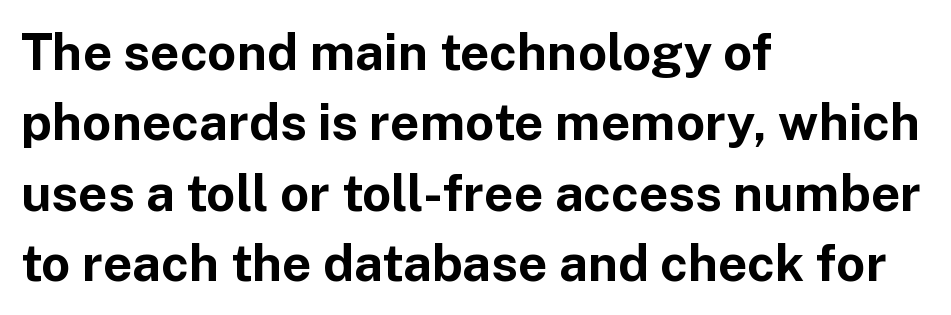
Chunky letters — that's bold for sure. You can tell from the bare stems that sans-serif type was used. Normally led — the rows are evenly, conventionally spaced. Does the lettering tilt? It doesn't — this is upright.
